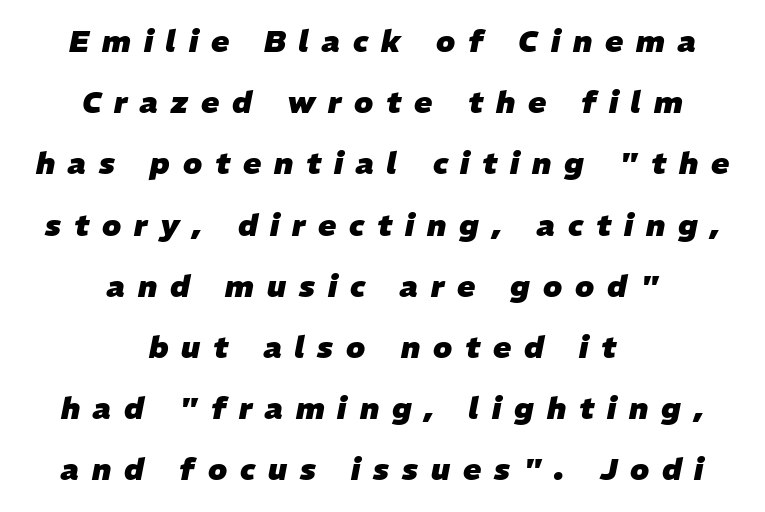
{"italic": "yes", "lean": "right", "slant_degrees": 11, "bold": "yes", "weight": "heavy", "width": "normal", "stroke_contrast": "low", "x_height": "medium", "monospaced": "no", "underline": "no", "align": "center", "line_spacing": "loose", "line_spacing_ratio": 2.04, "letter_spacing": "wide", "letter_spacing_em": 0.43, "glyph_px": 30}
